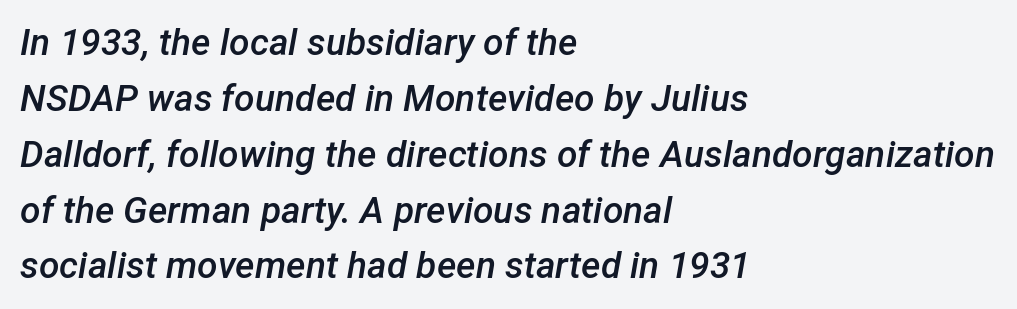
{"italic": "yes", "lean": "right", "slant_degrees": 12, "bold": "semi", "weight": "semibold", "width": "normal", "stroke_contrast": "low", "x_height": "medium", "monospaced": "no", "underline": "no", "align": "left", "line_spacing": "normal", "line_spacing_ratio": 1.51, "letter_spacing": "normal", "letter_spacing_em": 0.0, "glyph_px": 37}
